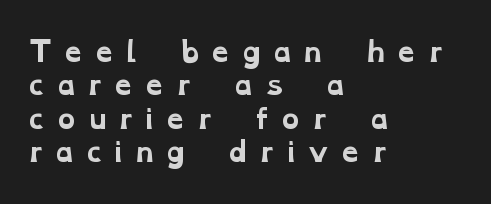
Each word looks stretched out because of the extra space between its letters. Typeset ragged right — the left edge is the straight one. Clear beneath every line of the passage. Bold? Absolutely — the strokes are thick and heavy.
